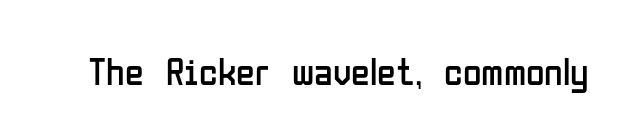
Q: Is the text bold? A: No.
Q: Is the text italic (slanted)? A: No, it is upright.
Q: Is the typeface a serif or a sans-serif typeface? A: Sans-serif.
Q: Is the text underlined? A: No.
Q: Is the spacing between letters normal or unusually wide? A: Normal.
Q: Width (condensed, normal, or wide)? A: Condensed.
Q: Stroke contrast? A: Low.
Q: x-height? A: Medium.
Q: Monospaced? A: No.
